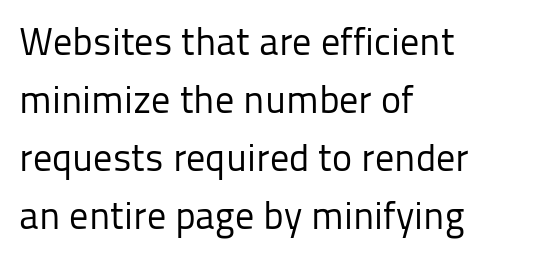
The lines in this sample share a left origin and differ only in where they stop. The face used here is a sans, in the tradition of grotesques and geometrics. This sample has the flowing, uneven cadence of proportional lettering. The strokes carry an ordinary text weight at most. The rows are spaced the way most documents space them.
